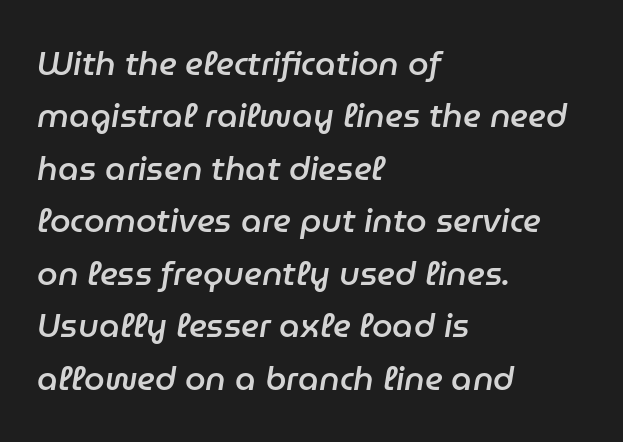
The letters sit at their default tracking, neither squeezed nor spread. Vertical spacing — default. The lines in this sample share a left origin and differ only in where they stop. Summary of weight: moderately heavy, a semibold. Just letters on the line, the space beneath them empty.
